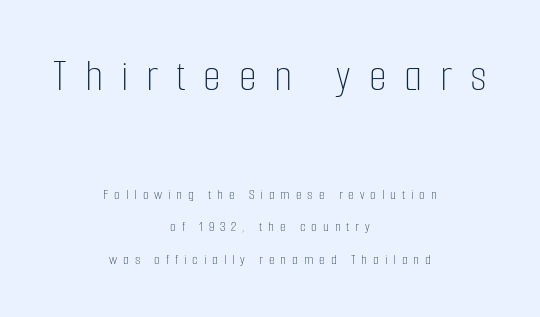
The image shows 46 px thin, condensed type, upright; set centered, loose line spacing (2.17x), unusually wide letter spacing (+0.39 em), not underlined; the first (top) block is 3.07x larger; low stroke contrast and a medium x-height.
